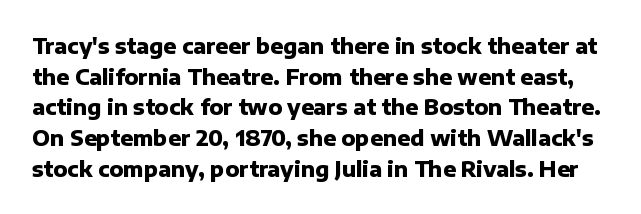
The image shows 21 px bold type, upright; set normal line spacing (1.46x), normal letter spacing, not underlined.
